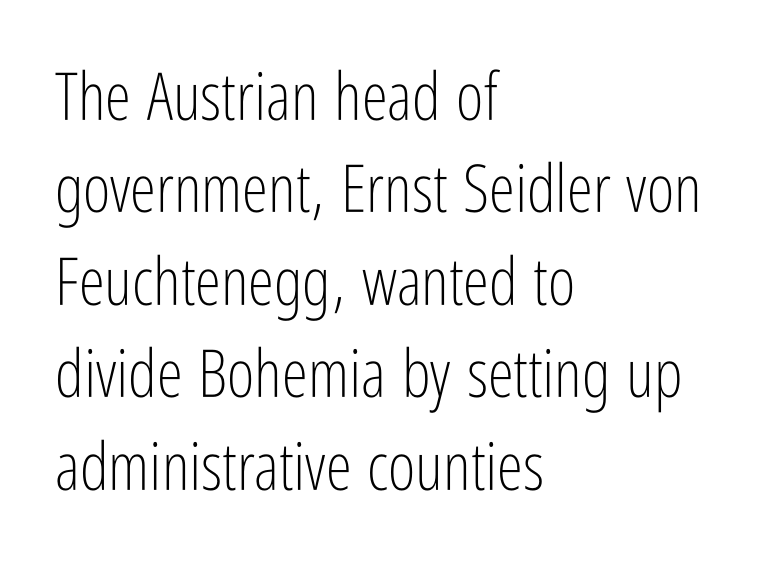
{"serif": "no", "italic": "no", "bold": "no", "weight": "light", "width": "condensed", "stroke_contrast": "low", "x_height": "medium", "monospaced": "no", "underline": "no", "align": "left", "line_spacing": "normal", "line_spacing_ratio": 1.4, "letter_spacing": "normal", "letter_spacing_em": 0.0, "glyph_px": 66}
